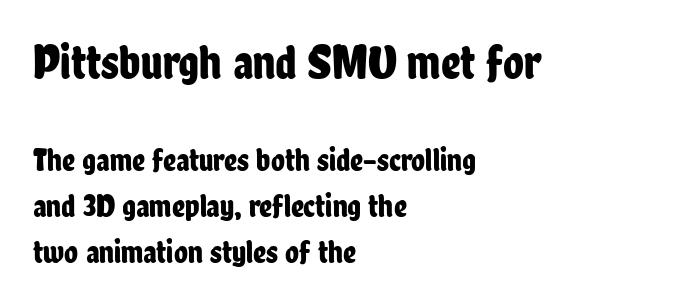
{"serif": "no", "italic": "no", "width": "condensed", "stroke_contrast": "low", "x_height": "medium", "monospaced": "no", "underline": "no", "align": "left", "line_spacing": "normal", "line_spacing_ratio": 1.43, "letter_spacing": "normal", "letter_spacing_em": 0.0, "larger_block": "first", "size_ratio": 1.5, "glyph_px": 48}
